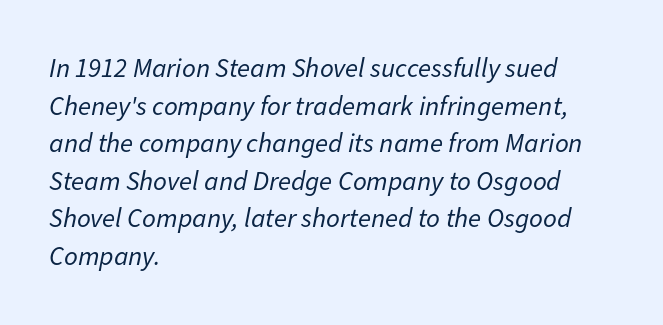
The image shows 27 px text type, italic (leaning right); set left-aligned, normal line spacing (1.39x), normal letter spacing, not underlined.
